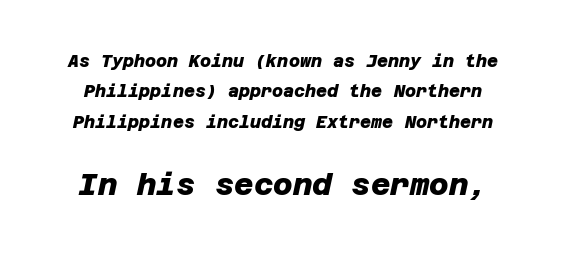
Q: Is the text bold? A: Yes.
Q: Is the typeface a serif or a sans-serif typeface? A: Sans-serif.
Q: Is the text underlined? A: No.
Q: Is the spacing between letters normal or unusually wide? A: Normal.
Q: Which block of text is set in a larger size, the first (top) or the second (bottom)? A: The second (bottom) one.
Q: Width (condensed, normal, or wide)? A: Normal.
Q: Stroke contrast? A: Low.
Q: x-height? A: Large.
